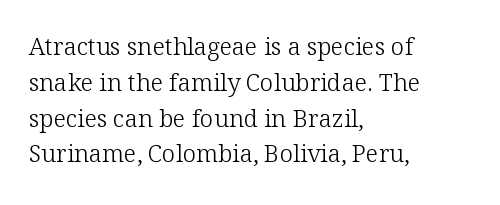
{"italic": "no", "bold": "no", "underline": "no", "align": "left", "line_spacing": "normal", "line_spacing_ratio": 1.49, "letter_spacing": "normal", "letter_spacing_em": 0.0, "glyph_px": 24}
